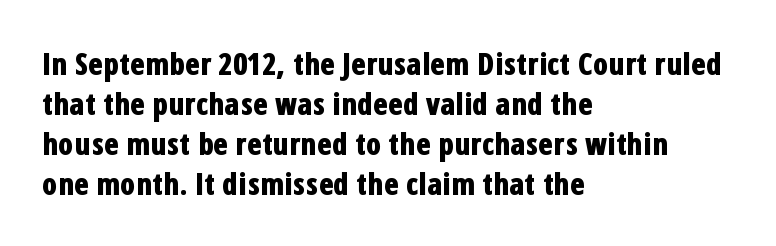
The image shows 30 px bold, condensed sans-serif type, upright; set left-aligned, normal line spacing (1.33x), normal letter spacing, not underlined; low stroke contrast and a medium x-height.
